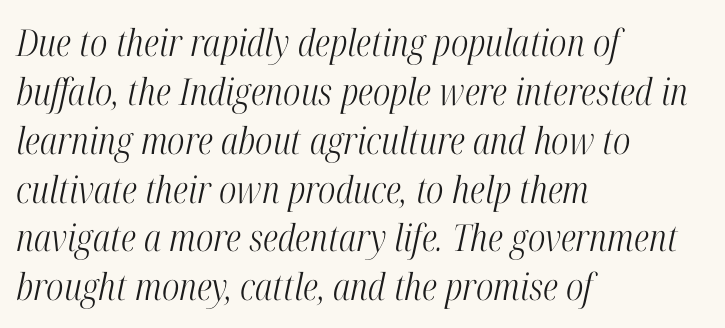
Q: Is the text bold? A: No.
Q: Is the text italic (slanted)? A: Yes, it leans right by about 12 degrees.
Q: Is the typeface a serif or a sans-serif typeface? A: Serif.
Q: Is the text underlined? A: No.
Q: How is the paragraph aligned? A: Left-aligned.
Q: Is the spacing between letters normal or unusually wide? A: Normal.
Q: Is the spacing between lines tight, normal or loose? A: Normal.
Q: Width (condensed, normal, or wide)? A: Condensed.
Q: Stroke contrast? A: High.
Q: x-height? A: Medium.
Q: Monospaced? A: No.
